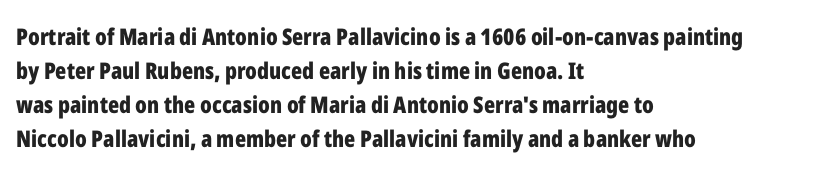
The strip under each line holds only bare page. How are the letters spaced? Ordinarily, with no added tracking. Line spacing here is normal. This rendering uses left alignment, leaving the right contour irregular. When letters stand straight like this, we call the style roman or upright. The rendering uses a bold face; every stroke is thick and dark.
